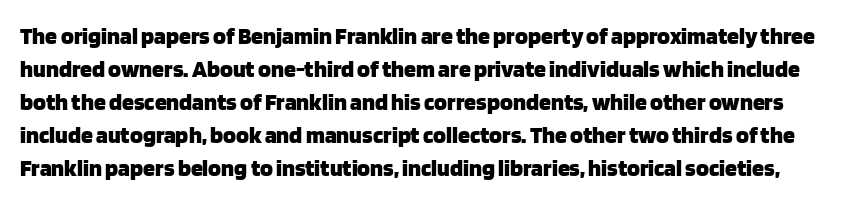
{"italic": "no", "bold": "yes", "underline": "no", "line_spacing": "normal", "line_spacing_ratio": 1.38, "letter_spacing": "normal", "letter_spacing_em": 0.0, "glyph_px": 24}
